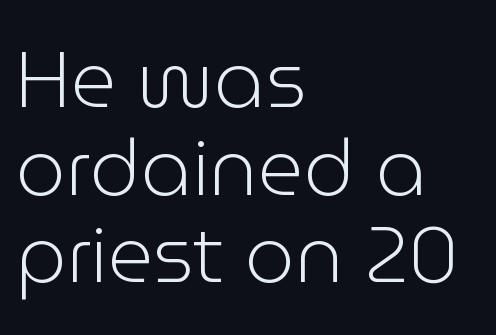
{"serif": "no", "italic": "no", "bold": "no", "weight": "light", "width": "normal", "stroke_contrast": "low", "x_height": "medium", "monospaced": "no", "underline": "no", "align": "left", "line_spacing": "tight", "line_spacing_ratio": 1.11, "letter_spacing": "normal", "letter_spacing_em": 0.0, "glyph_px": 79}
